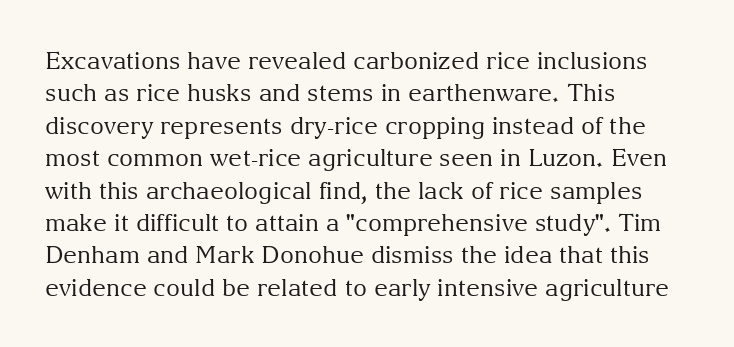
The image shows 24 px text type, upright; set left-aligned, normal line spacing (1.35x), normal letter spacing, not underlined.
